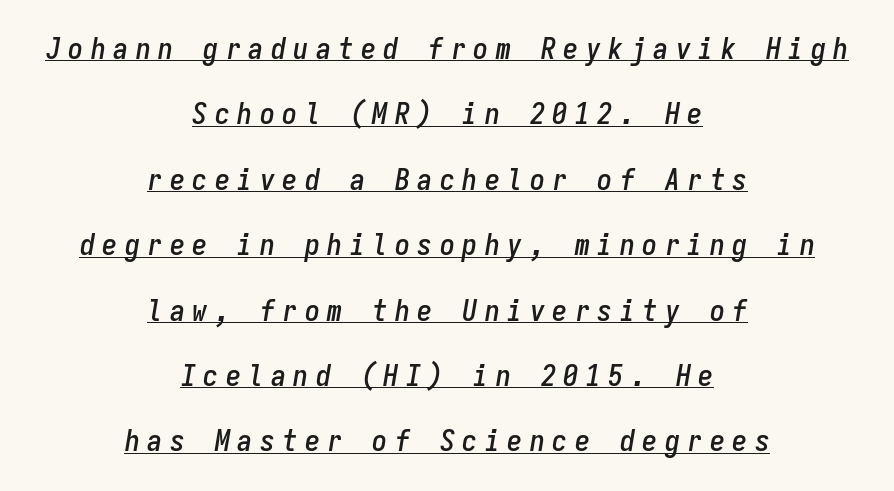
This rendering widens character spacing well past its baseline value. Spacing verdict: monospaced, one width for all characters. The whole block is typeset with a tilt. The whitespace from short lines is split evenly between both sides.
